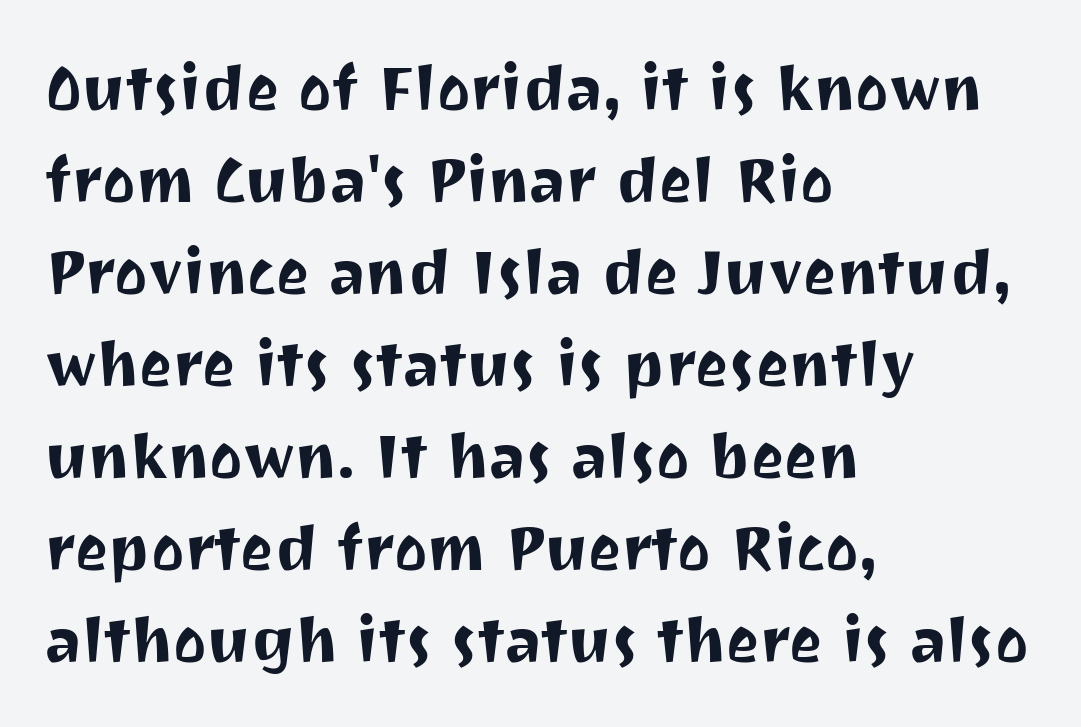
Q: Is the text italic (slanted)? A: No, it is upright.
Q: Is the typeface a serif or a sans-serif typeface? A: Sans-serif.
Q: Is the text underlined? A: No.
Q: How is the paragraph aligned? A: Left-aligned.
Q: Is the spacing between letters normal or unusually wide? A: Normal.
Q: Is the spacing between lines tight, normal or loose? A: Normal.
Q: Width (condensed, normal, or wide)? A: Normal.
Q: Stroke contrast? A: Medium.
Q: x-height? A: Medium.
Q: Monospaced? A: No.
